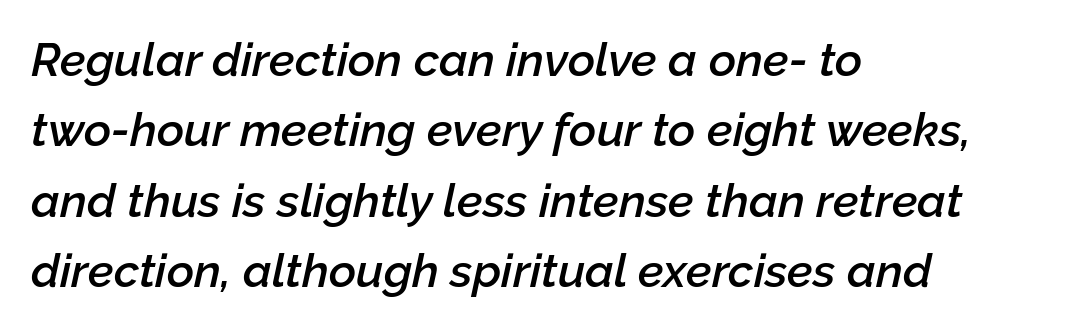
Q: Is the text bold? A: Semi-bold.
Q: Is the text italic (slanted)? A: Yes, it leans right by about 12 degrees.
Q: Is the text underlined? A: No.
Q: How is the paragraph aligned? A: Left-aligned.
Q: Is the spacing between letters normal or unusually wide? A: Normal.
Q: Is the spacing between lines tight, normal or loose? A: Normal.
Q: Width (condensed, normal, or wide)? A: Normal.
Q: Stroke contrast? A: Low.
Q: x-height? A: Medium.
Q: Monospaced? A: No.
